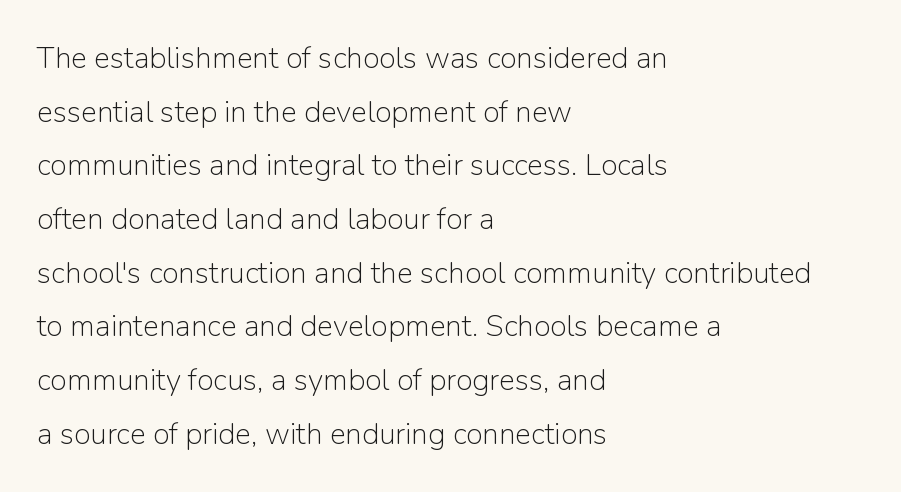
The image shows 30 px light sans-serif type, upright; set left-aligned, line spacing 1.79x, normal letter spacing, not underlined; low stroke contrast and a medium x-height.
